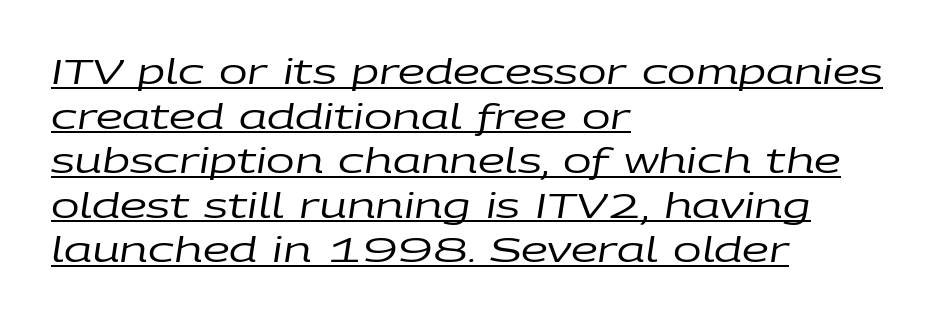
Q: Is the text bold? A: No.
Q: Is the text italic (slanted)? A: Yes, it leans right by about 9 degrees.
Q: Is the text underlined? A: Yes.
Q: How is the paragraph aligned? A: Left-aligned.
Q: Is the spacing between letters normal or unusually wide? A: Normal.
Q: Is the spacing between lines tight, normal or loose? A: Normal.
Q: Width (condensed, normal, or wide)? A: Wide.
Q: Stroke contrast? A: Low.
Q: x-height? A: Large.
Q: Monospaced? A: No.
